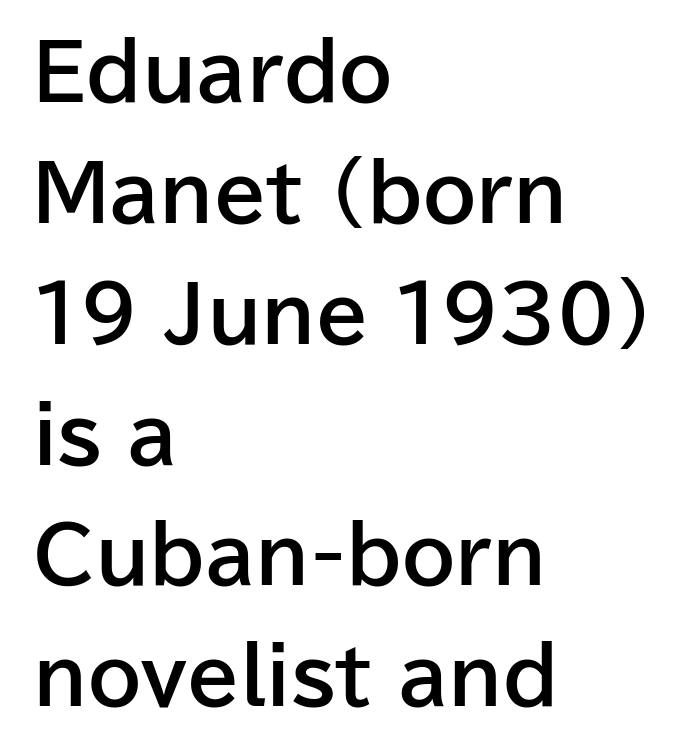
Letterform terminals end flat and unadorned throughout the passage. Nope, not italic — everything's standing straight. The rendering uses a moderate line-height, typical for paragraphs. Compared with an ordinary text face, these strokes are far heavier — a full bold. The letters advance in unequal steps, a hallmark of proportional type.
